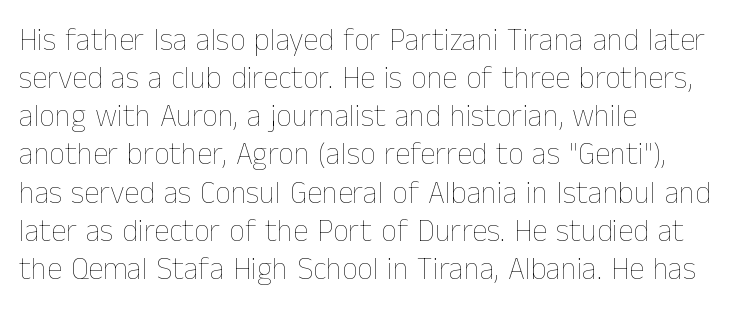
{"italic": "no", "bold": "no", "weight": "thin", "width": "normal", "stroke_contrast": "low", "x_height": "medium", "monospaced": "no", "underline": "no", "align": "left", "line_spacing_ratio": 1.23, "letter_spacing": "normal", "letter_spacing_em": 0.0, "glyph_px": 31}
